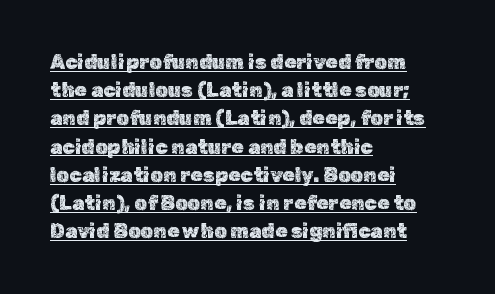
Q: Is the text italic (slanted)? A: No, it is upright.
Q: Is the text underlined? A: Yes.
Q: How is the paragraph aligned? A: Left-aligned.
Q: Is the spacing between letters normal or unusually wide? A: Normal.
Q: Is the spacing between lines tight, normal or loose? A: Normal.
